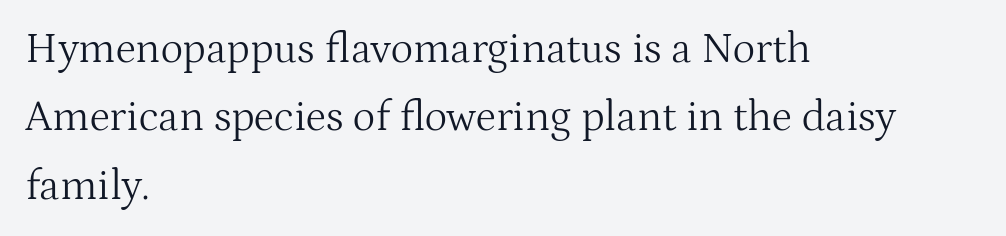
This is not heavy type; no bold has been used. Is the block centered? No — it sits flush against the left margin. The letterforms sit shoulder to shoulder at normal distance. Horizontal bands of white between lines are of average thickness. This sample has the flowing, uneven cadence of proportional lettering. Little horizontal feet cap the strokes, marking this as serif type.
